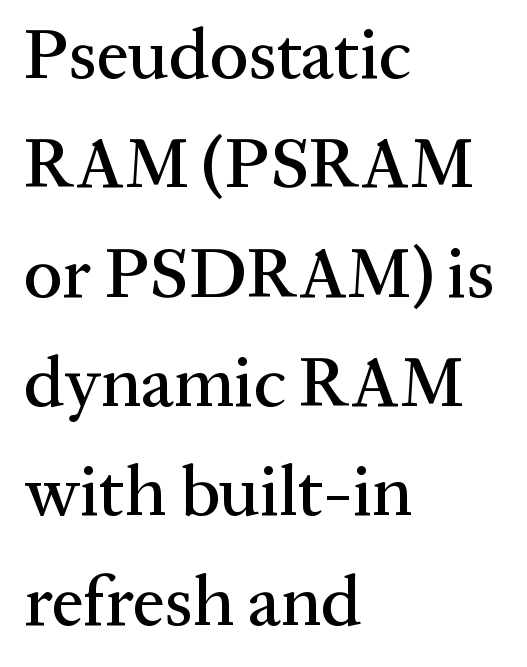
Q: Is the text italic (slanted)? A: No, it is upright.
Q: Is the typeface a serif or a sans-serif typeface? A: Serif.
Q: Is the text underlined? A: No.
Q: How is the paragraph aligned? A: Left-aligned.
Q: Is the spacing between letters normal or unusually wide? A: Normal.
Q: Is the spacing between lines tight, normal or loose? A: Normal.
Q: Width (condensed, normal, or wide)? A: Normal.
Q: Stroke contrast? A: Medium.
Q: x-height? A: Medium.
Q: Monospaced? A: No.
